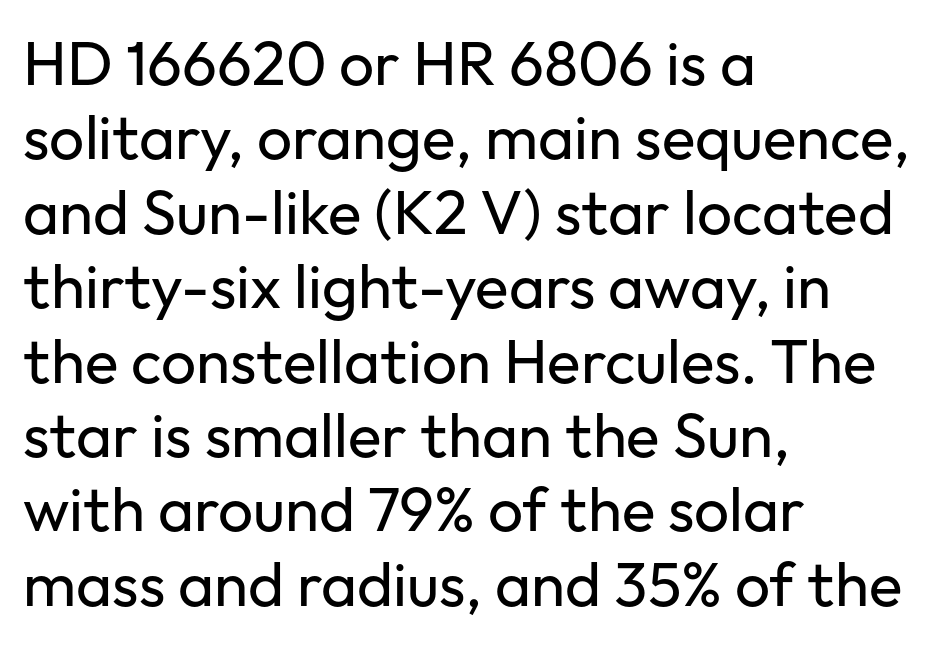
The image shows 62 px regular-weight sans-serif type, upright; set left-aligned, line spacing 1.2x, normal letter spacing, not underlined; low stroke contrast and a medium x-height.
